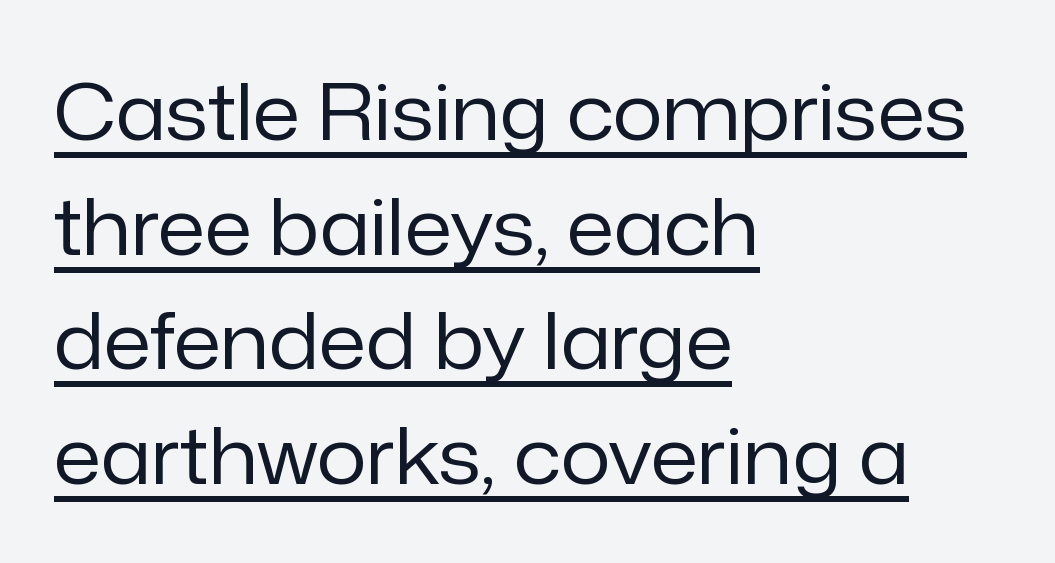
Q: Is the text bold? A: No.
Q: Is the text italic (slanted)? A: No, it is upright.
Q: Is the typeface a serif or a sans-serif typeface? A: Sans-serif.
Q: Is the text underlined? A: Yes.
Q: How is the paragraph aligned? A: Left-aligned.
Q: Is the spacing between letters normal or unusually wide? A: Normal.
Q: Is the spacing between lines tight, normal or loose? A: Normal.
Q: Width (condensed, normal, or wide)? A: Normal.
Q: Stroke contrast? A: Low.
Q: x-height? A: Medium.
Q: Monospaced? A: No.
